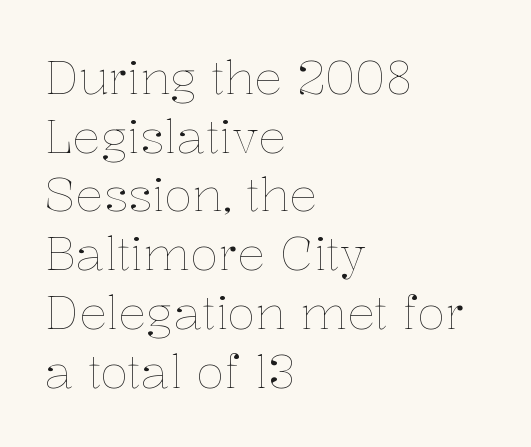
Characters follow at the spacing the type designer built in. Quick note: interline space is typical. Unlike italic type, these characters show no tilt at all. The rendering uses natural spacing where letterforms have individual widths. No heavy texture on the line: the type isn't bold. The paragraph shown leans on its left margin.
